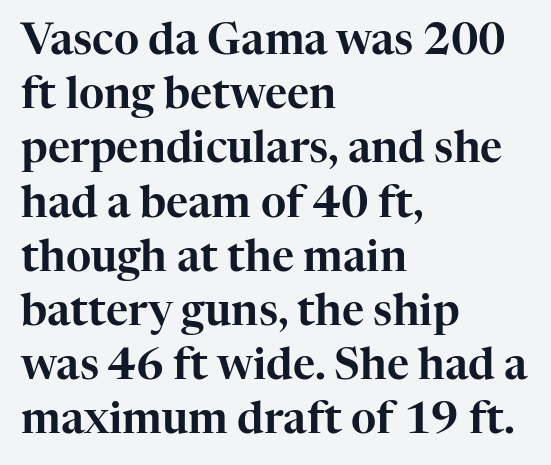
{"serif": "yes", "italic": "no", "width": "normal", "stroke_contrast": "high", "x_height": "medium", "monospaced": "no", "underline": "no", "align": "left", "line_spacing": "normal", "line_spacing_ratio": 1.26, "letter_spacing": "normal", "letter_spacing_em": 0.0, "glyph_px": 43}
